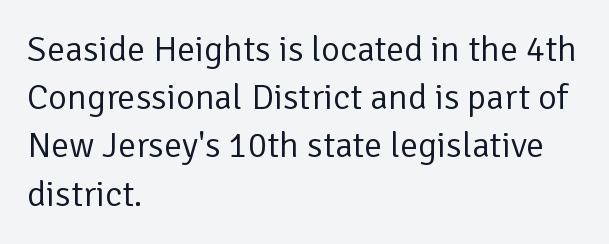
{"serif": "no", "italic": "no", "bold": "no", "weight": "regular", "width": "normal", "stroke_contrast": "low", "x_height": "medium", "monospaced": "no", "underline": "no", "align": "left", "line_spacing": "normal", "line_spacing_ratio": 1.34, "letter_spacing": "normal", "letter_spacing_em": 0.0, "glyph_px": 36}
